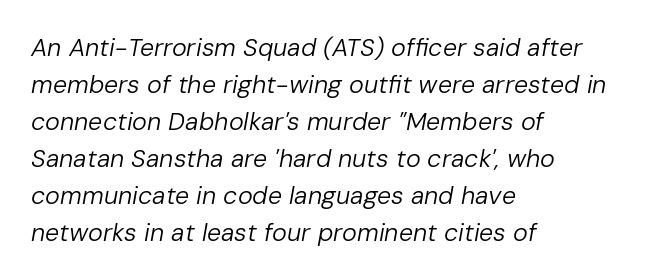
{"italic": "yes", "lean": "right", "slant_degrees": 10, "bold": "no", "underline": "no", "align": "left", "line_spacing": "normal", "line_spacing_ratio": 1.48, "letter_spacing": "normal", "letter_spacing_em": 0.0, "glyph_px": 25}
